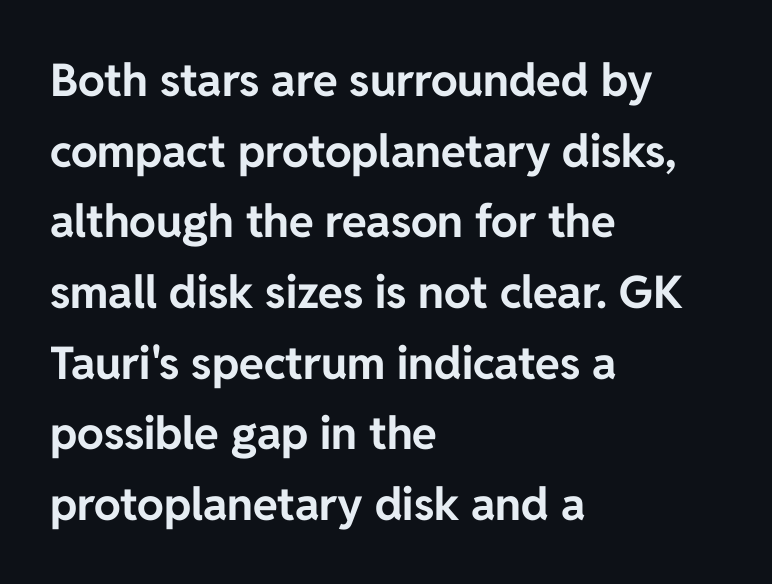
Q: Is the text bold? A: Yes.
Q: Is the text italic (slanted)? A: No, it is upright.
Q: Is the typeface a serif or a sans-serif typeface? A: Sans-serif.
Q: Is the text underlined? A: No.
Q: How is the paragraph aligned? A: Left-aligned.
Q: Is the spacing between letters normal or unusually wide? A: Normal.
Q: Is the spacing between lines tight, normal or loose? A: Normal.
Q: Width (condensed, normal, or wide)? A: Normal.
Q: Stroke contrast? A: Low.
Q: x-height? A: Medium.
Q: Monospaced? A: No.
